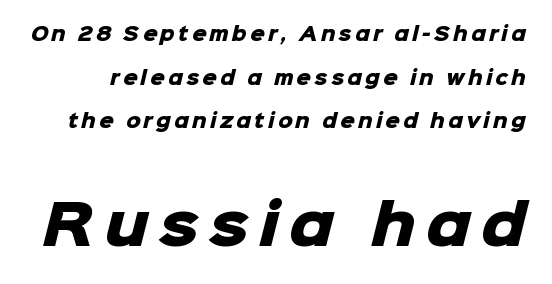
Q: Is the text bold? A: Yes.
Q: Is the typeface a serif or a sans-serif typeface? A: Sans-serif.
Q: Is the text underlined? A: No.
Q: Is the spacing between lines tight, normal or loose? A: Loose.
Q: Which block of text is set in a larger size, the first (top) or the second (bottom)? A: The second (bottom) one.
Q: Width (condensed, normal, or wide)? A: Normal.
Q: Stroke contrast? A: Low.
Q: x-height? A: Medium.
Q: Monospaced? A: No.
